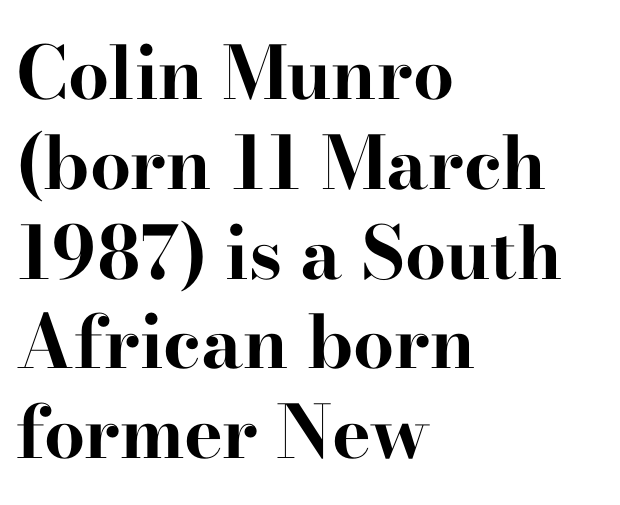
Q: Is the text bold? A: Yes.
Q: Is the text italic (slanted)? A: No, it is upright.
Q: Is the typeface a serif or a sans-serif typeface? A: Serif.
Q: Is the text underlined? A: No.
Q: How is the paragraph aligned? A: Left-aligned.
Q: Is the spacing between letters normal or unusually wide? A: Normal.
Q: Width (condensed, normal, or wide)? A: Wide.
Q: Stroke contrast? A: High.
Q: x-height? A: Small.
Q: Monospaced? A: No.
